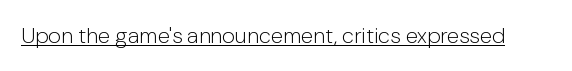
The image shows 22 px text type, upright; set normal letter spacing, underlined.
